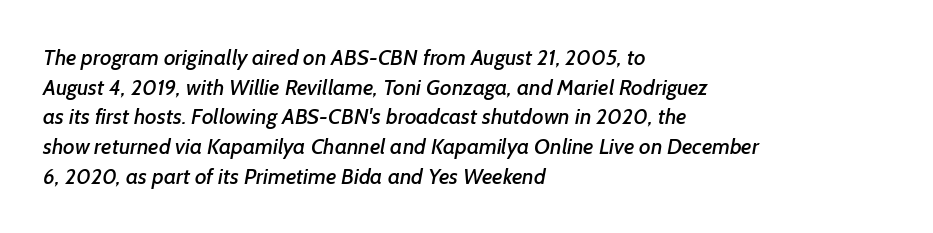
The image shows 22 px text type; set left-aligned, normal line spacing (1.35x), normal letter spacing, not underlined.
